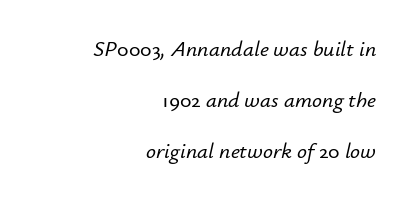
Q: Is the text italic (slanted)? A: Yes, it leans right by about 12 degrees.
Q: Is the text underlined? A: No.
Q: How is the paragraph aligned? A: Right-aligned.
Q: Is the spacing between letters normal or unusually wide? A: Normal.
Q: Is the spacing between lines tight, normal or loose? A: Loose.
